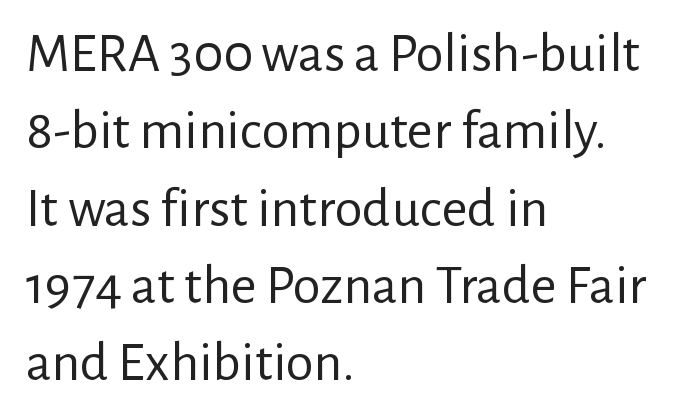
The image shows 56 px regular-weight sans-serif type, upright; set left-aligned, normal line spacing (1.38x), normal letter spacing, not underlined; low stroke contrast and a medium x-height.
